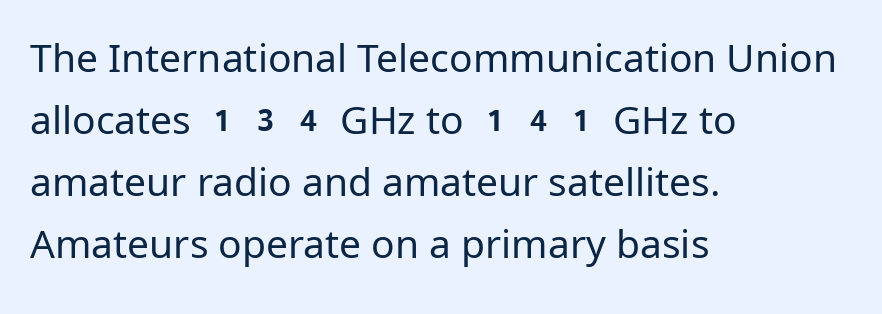
Q: Is the text bold? A: No.
Q: Is the text italic (slanted)? A: No, it is upright.
Q: Is the typeface a serif or a sans-serif typeface? A: Sans-serif.
Q: Is the text underlined? A: No.
Q: How is the paragraph aligned? A: Left-aligned.
Q: Is the spacing between letters normal or unusually wide? A: Normal.
Q: Is the spacing between lines tight, normal or loose? A: Normal.
Q: Width (condensed, normal, or wide)? A: Normal.
Q: Stroke contrast? A: Low.
Q: x-height? A: Medium.
Q: Monospaced? A: No.
